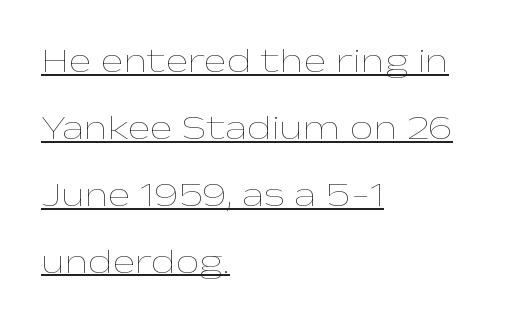
A typesetter would call this proportional, since set widths differ per character. When letters stand straight like this, we call the style roman or upright. There is no visible air inserted between adjacent glyphs. Leading is clearly above the norm, producing a sparse column. A student would call this left alignment; a typographer would say flush left, rag right.
